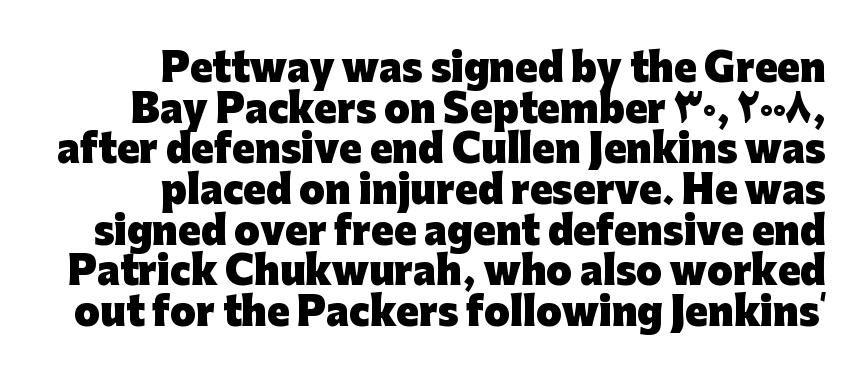
Q: Is the text bold? A: Yes.
Q: Is the text italic (slanted)? A: No, it is upright.
Q: Is the typeface a serif or a sans-serif typeface? A: Sans-serif.
Q: Is the text underlined? A: No.
Q: How is the paragraph aligned? A: Right-aligned.
Q: Is the spacing between letters normal or unusually wide? A: Normal.
Q: Is the spacing between lines tight, normal or loose? A: Tight.
Q: Width (condensed, normal, or wide)? A: Normal.
Q: Stroke contrast? A: Low.
Q: x-height? A: Medium.
Q: Monospaced? A: No.
